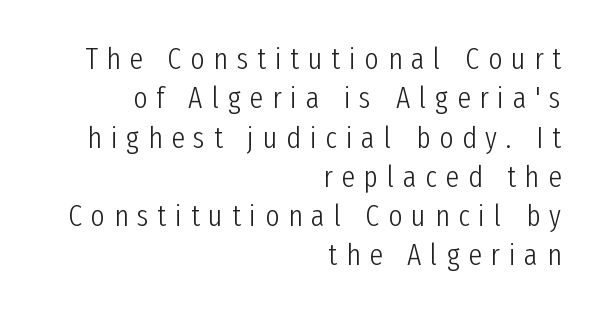
Q: Is the text bold? A: No.
Q: Is the text italic (slanted)? A: No, it is upright.
Q: Is the typeface a serif or a sans-serif typeface? A: Sans-serif.
Q: Is the text underlined? A: No.
Q: How is the paragraph aligned? A: Right-aligned.
Q: Is the spacing between letters normal or unusually wide? A: Unusually wide.
Q: Is the spacing between lines tight, normal or loose? A: Normal.
Q: Width (condensed, normal, or wide)? A: Condensed.
Q: Stroke contrast? A: Low.
Q: x-height? A: Medium.
Q: Monospaced? A: No.
